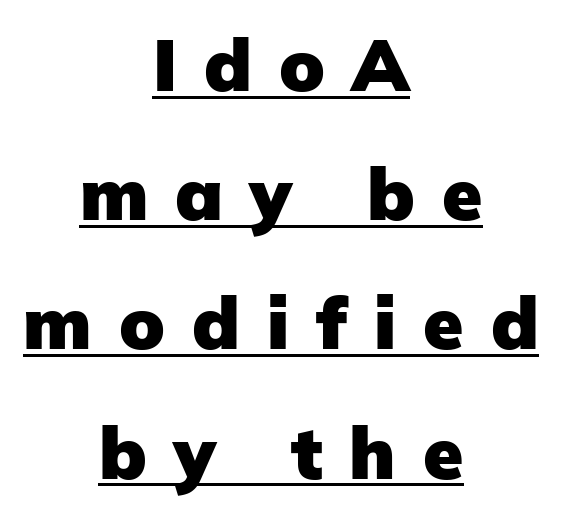
The font is running at its bold setting. The typography opts for an upright posture over an oblique one. These lines are centered, leaving both edges ragged. Does extra space separate the letters? Yes, quite a lot of it. The face used here is proportionally spaced, like ordinary book or web type. This sample uses a sans-serif face.
